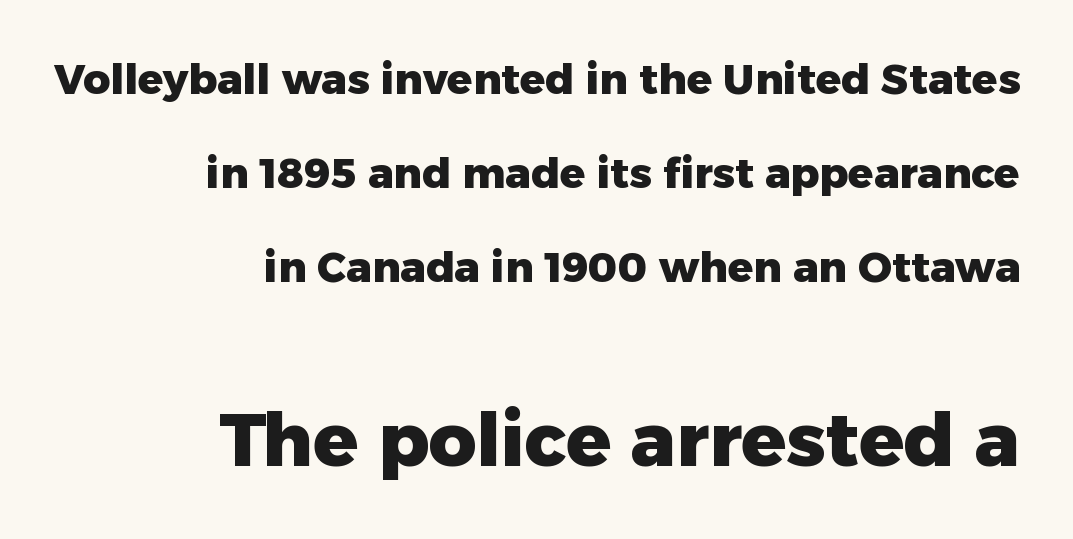
Q: Is the text bold? A: Yes.
Q: Is the text italic (slanted)? A: No, it is upright.
Q: Is the typeface a serif or a sans-serif typeface? A: Sans-serif.
Q: Is the text underlined? A: No.
Q: How is the paragraph aligned? A: Right-aligned.
Q: Is the spacing between letters normal or unusually wide? A: Normal.
Q: Is the spacing between lines tight, normal or loose? A: Loose.
Q: Which block of text is set in a larger size, the first (top) or the second (bottom)? A: The second (bottom) one.
Q: Width (condensed, normal, or wide)? A: Normal.
Q: Stroke contrast? A: Low.
Q: x-height? A: Medium.
Q: Monospaced? A: No.
